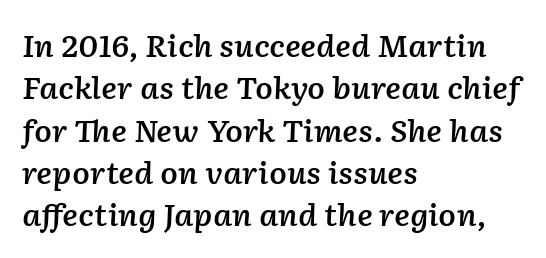
A typesetter would call this leading conventional body-copy spacing. There is no visible air inserted between adjacent glyphs. This sample has the flowing, uneven cadence of proportional lettering. Rendered with sloped, italic letterforms. Is the type bold? Partly — it's a semibold, heavier than regular but not fully bold. Glance below the letters and you will spot only blank space.
